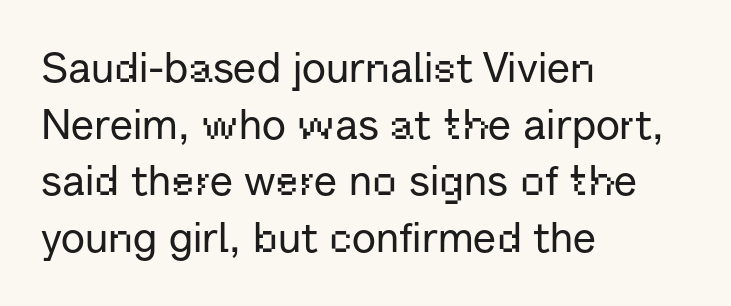
The image shows 42 px sans-serif type, upright; set left-aligned, normal line spacing (1.35x), normal letter spacing, not underlined; low stroke contrast and a medium x-height.
